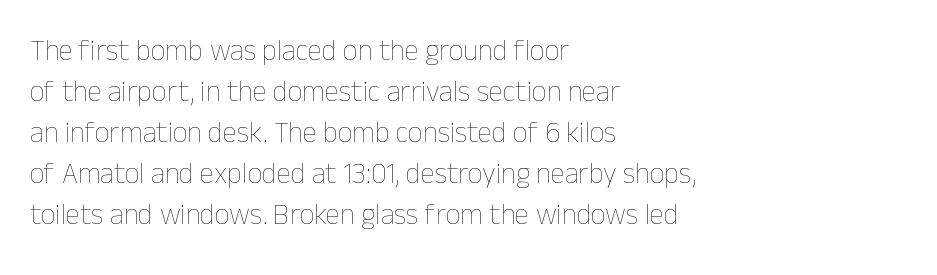
The face used here is proportionally spaced, like ordinary book or web type. One-word summary of the alignment: left. Bold? No — there's no thickening of the strokes. The lines sit at an ordinary, default distance from one another. Has an underline been added? It has not.
